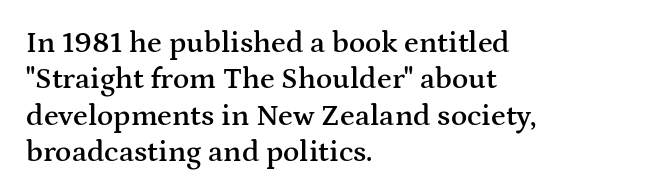
The image shows 30 px semibold, wide serif type, upright; set left-aligned, line spacing 1.21x, normal letter spacing, not underlined; medium stroke contrast and a medium x-height.
